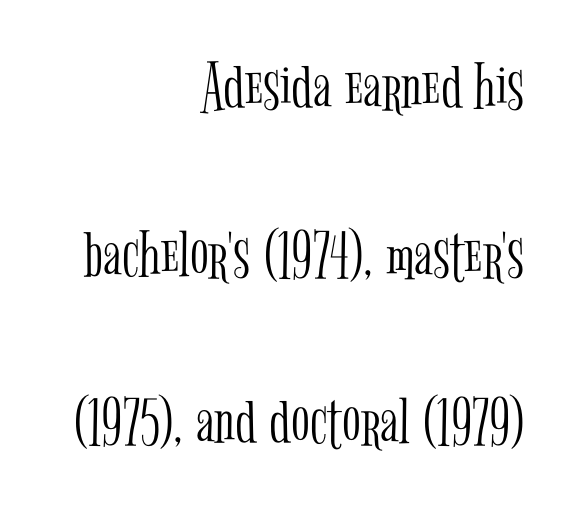
The image shows 69 px light, condensed serif type, upright; set right-aligned, loose line spacing (2.43x), normal letter spacing, not underlined; low stroke contrast and a medium x-height.
